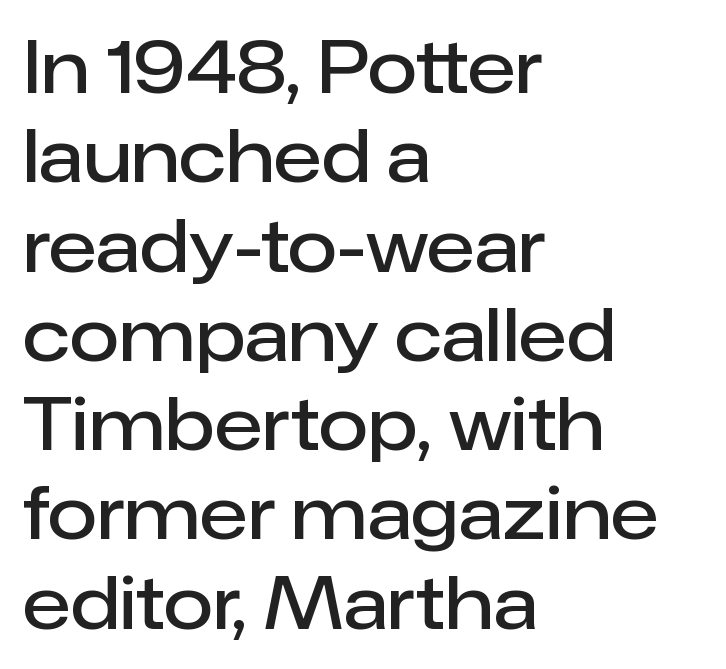
The image shows 72 px semibold sans-serif type, upright; set left-aligned, line spacing 1.24x, normal letter spacing, not underlined; low stroke contrast and a medium x-height.
